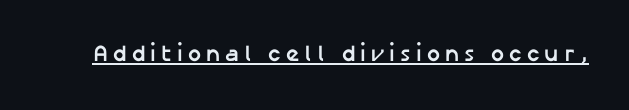
The image shows 23 px bold type, upright; set unusually wide letter spacing (+0.22 em), underlined.
